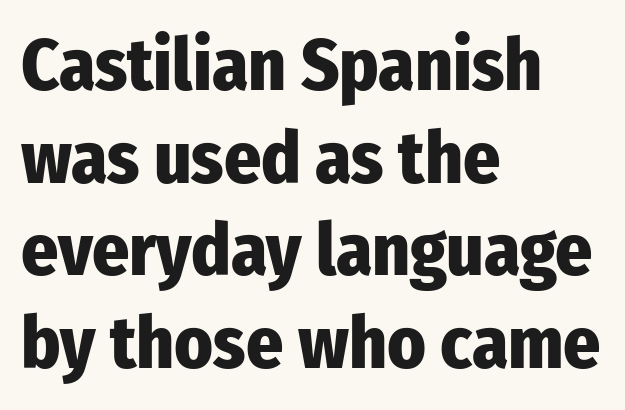
Is there any slant? The stems are plumb. Leading: standard. The rag falls on the right side of this text block. The typeface chosen for these lines omits serifs.
